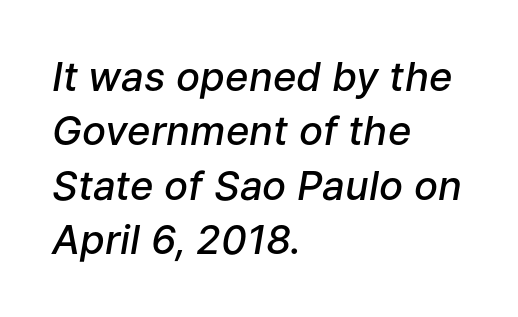
{"italic": "yes", "lean": "right", "slant_degrees": 9, "bold": "semi", "weight": "semibold", "width": "normal", "stroke_contrast": "low", "x_height": "medium", "monospaced": "no", "underline": "no", "align": "left", "line_spacing": "normal", "line_spacing_ratio": 1.36, "letter_spacing": "normal", "letter_spacing_em": 0.0, "glyph_px": 40}
